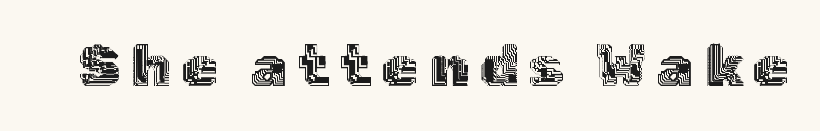
Clear beneath every line of the passage. Vertical strokes here are truly vertical. The letters advance in unequal steps, a hallmark of proportional type.
